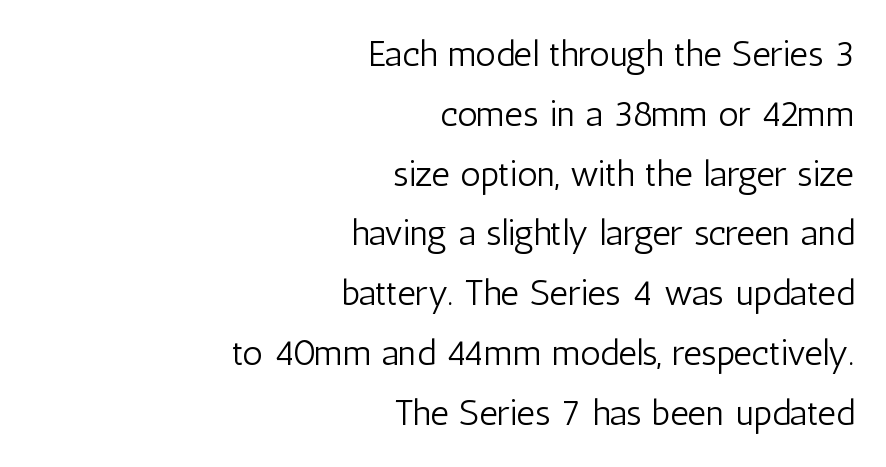
Counters stay open thanks to moderate or lighter strokes. Examine the stroke ends and you'll find no serifs. Does the copy run flush right? Yes — the right margin is perfectly even. Character widths vary here, with narrow letters taking less room than wide ones.
